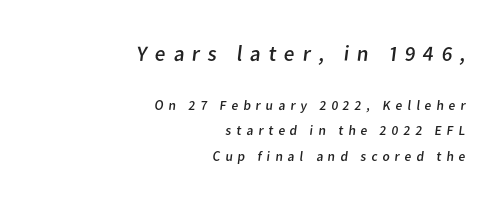
Q: Is the text bold? A: No.
Q: Is the text underlined? A: No.
Q: How is the paragraph aligned? A: Right-aligned.
Q: Is the spacing between letters normal or unusually wide? A: Unusually wide.
Q: Which block of text is set in a larger size, the first (top) or the second (bottom)? A: The first (top) one.
